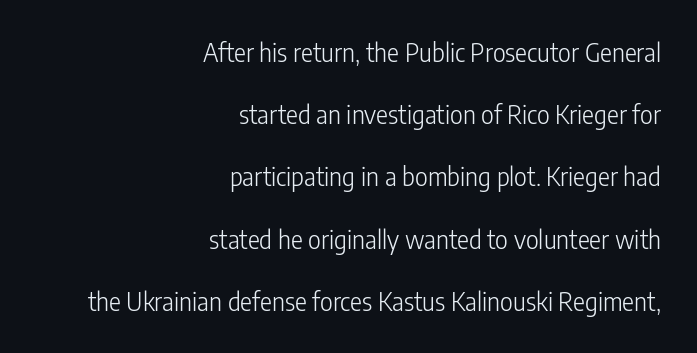
What stands out about the letter spacing? Nothing — it is the standard amount. The space directly below the letters is spotless. The compositor pushed each line to the right boundary. This is not heavy type; no bold has been used.
